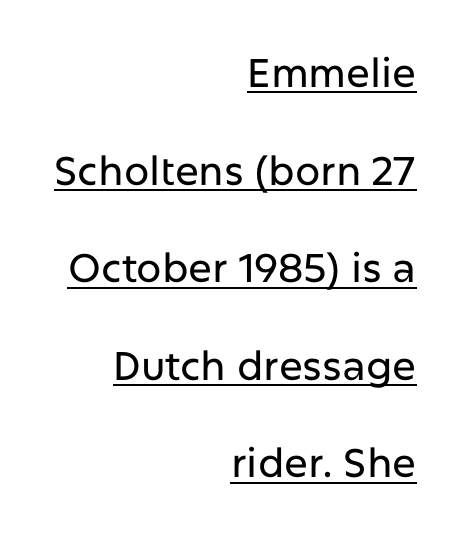
Q: Is the text italic (slanted)? A: No, it is upright.
Q: Is the typeface a serif or a sans-serif typeface? A: Sans-serif.
Q: Is the text underlined? A: Yes.
Q: How is the paragraph aligned? A: Right-aligned.
Q: Is the spacing between letters normal or unusually wide? A: Normal.
Q: Is the spacing between lines tight, normal or loose? A: Loose.
Q: Width (condensed, normal, or wide)? A: Normal.
Q: Stroke contrast? A: Low.
Q: x-height? A: Medium.
Q: Monospaced? A: No.
